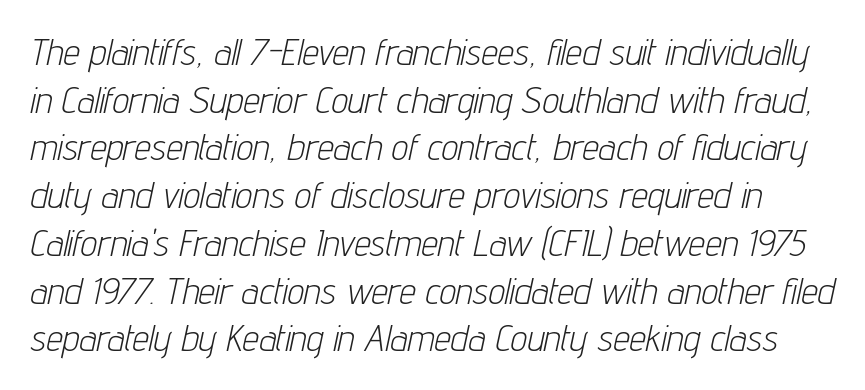
Q: Is the text bold? A: No.
Q: Is the text italic (slanted)? A: Yes, it leans right by about 12 degrees.
Q: Is the text underlined? A: No.
Q: Is the spacing between letters normal or unusually wide? A: Normal.
Q: Is the spacing between lines tight, normal or loose? A: Normal.
Q: Width (condensed, normal, or wide)? A: Condensed.
Q: Stroke contrast? A: Low.
Q: x-height? A: Medium.
Q: Monospaced? A: No.
